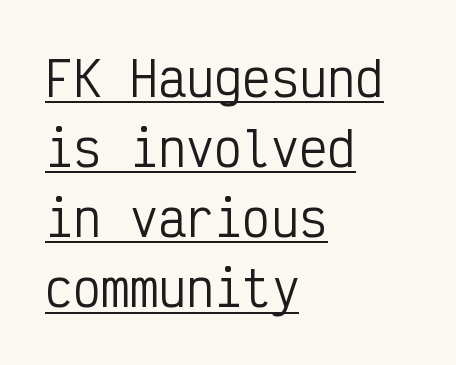
In terms of letterform style, serifs are entirely absent. No chunkiness to these letters — they're not bold. The passage shown is typed in a monospace face where columns stay perfectly aligned. This rendering leaves character spacing at its baseline value. These lines were composed using upright roman letters. Each new line begins a customary step beneath the previous one.
